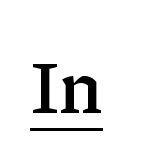
The image shows 74 px semibold serif type, upright; set normal letter spacing, underlined; low stroke contrast and a medium x-height.
